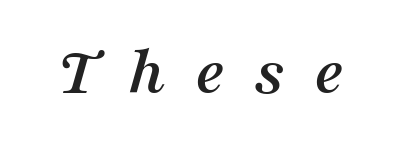
Looks like regular typesetting: each glyph gets only the width it needs. Observe the wide spacing: letters keep a clear distance from each other. Typographically, this falls in the serif category. The glyphs are unaccompanied by any horizontal stroke below them. Every character sits at an angle, as italics do.
